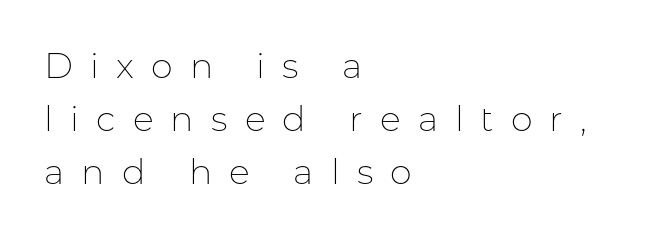
{"serif": "no", "italic": "no", "bold": "no", "weight": "thin", "width": "normal", "stroke_contrast": "low", "x_height": "medium", "monospaced": "no", "underline": "no", "align": "left", "line_spacing": "normal", "line_spacing_ratio": 1.51, "letter_spacing": "wide", "letter_spacing_em": 0.49, "glyph_px": 35}
